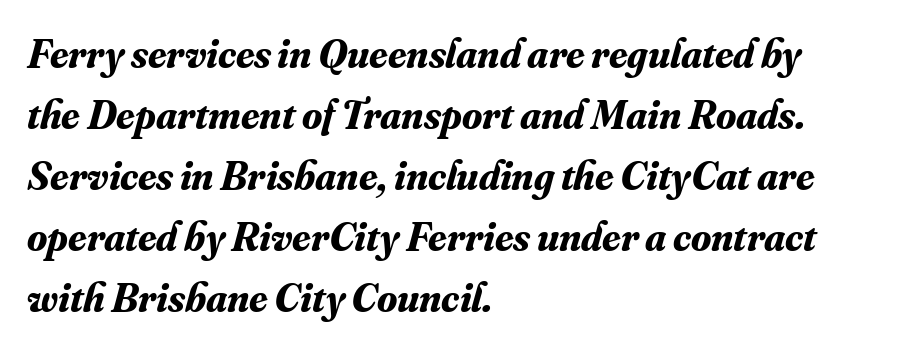
Q: Is the text bold? A: Yes.
Q: Is the text italic (slanted)? A: Yes, it leans right by about 16 degrees.
Q: Is the typeface a serif or a sans-serif typeface? A: Serif.
Q: Is the text underlined? A: No.
Q: How is the paragraph aligned? A: Left-aligned.
Q: Is the spacing between letters normal or unusually wide? A: Normal.
Q: Is the spacing between lines tight, normal or loose? A: Normal.
Q: Width (condensed, normal, or wide)? A: Normal.
Q: Stroke contrast? A: Medium.
Q: x-height? A: Small.
Q: Monospaced? A: No.
